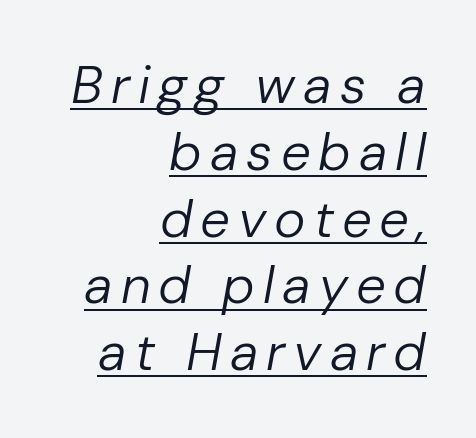
The image shows 53 px regular-weight type, italic (leaning right); set right-aligned, normal line spacing (1.26x), underlined; low stroke contrast and a medium x-height.
